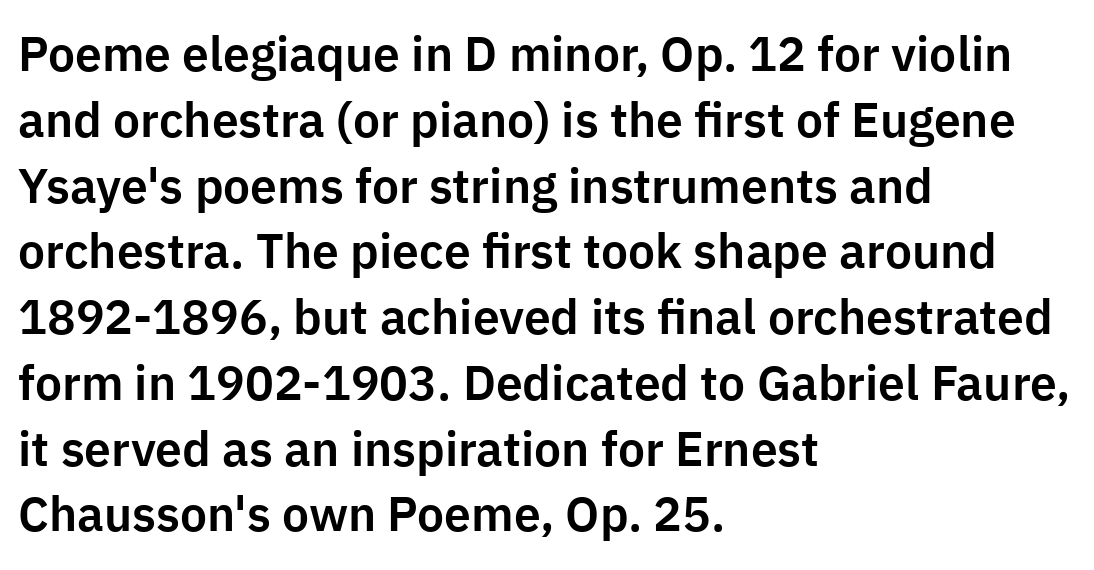
A clean baseline with only descenders dipping below it. Is the letter spacing exaggerated? No — it looks like the ordinary default. Interline gaps are of average width in this sample. Casual observation: everything's shoved over to the left. Note the varied advance widths — an 'i' is clearly narrower than an 'm'. The specimen reads as upright at a glance.
